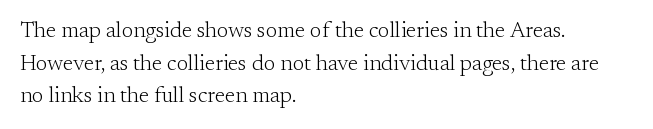
{"italic": "no", "bold": "no", "underline": "no", "align": "left", "line_spacing": "normal", "line_spacing_ratio": 1.48, "letter_spacing": "normal", "letter_spacing_em": 0.0, "glyph_px": 22}
